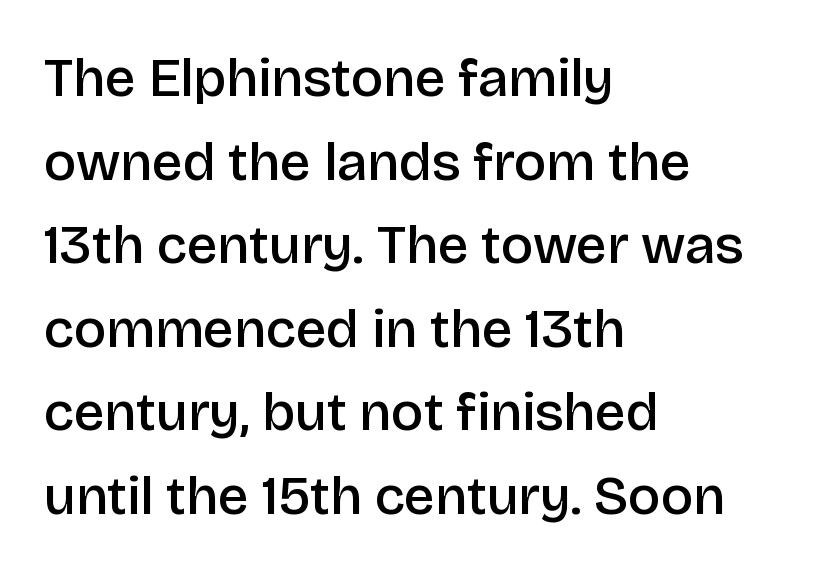
The image shows 55 px semibold sans-serif type, upright; set left-aligned, normal line spacing (1.52x), normal letter spacing, not underlined; low stroke contrast and a large x-height.
